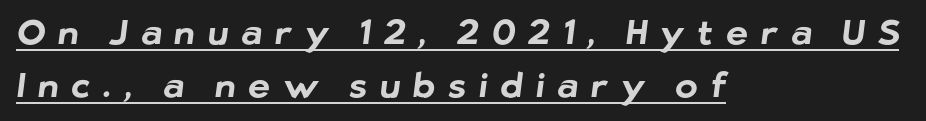
{"serif": "no", "bold": "yes", "weight": "bold", "width": "normal", "stroke_contrast": "low", "x_height": "medium", "monospaced": "no", "underline": "yes", "align": "left", "line_spacing": "normal", "line_spacing_ratio": 1.57, "letter_spacing": "wide", "letter_spacing_em": 0.38, "glyph_px": 34}
